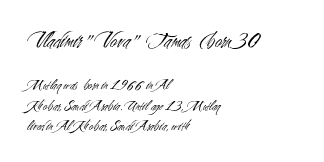
Compared with typical paragraphs, the rows here are spaced about the same. On a weight scale, this lands at 450 or below. Compared with typical body copy, the letter spacing here is the same. The space beneath each line is pristine and unruled. The rag falls on the right side of this text block.
